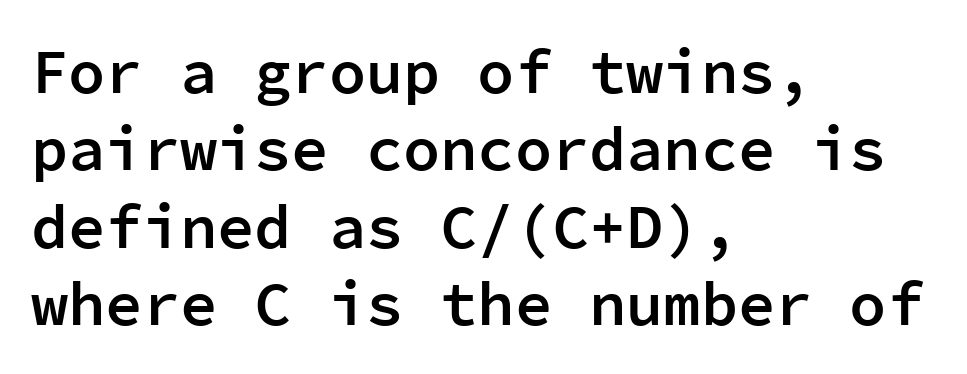
{"serif": "no", "italic": "no", "bold": "semi", "weight": "semibold", "width": "normal", "stroke_contrast": "low", "x_height": "medium", "monospaced": "yes", "underline": "no", "align": "left", "line_spacing": "normal", "line_spacing_ratio": 1.25, "letter_spacing": "normal", "letter_spacing_em": 0.0, "glyph_px": 62}
